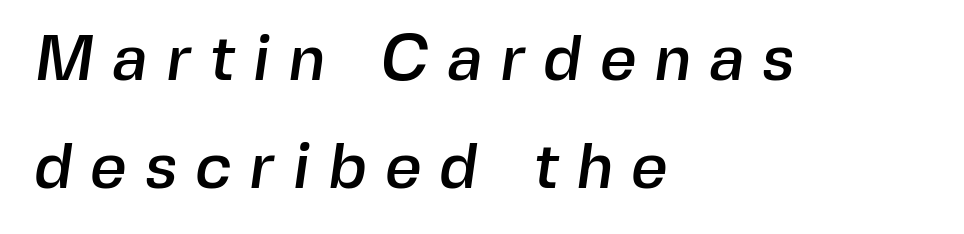
The image shows 64 px sans-serif type; set left-aligned, normal line spacing (1.69x), unusually wide letter spacing (+0.28 em), not underlined; a medium x-height.
